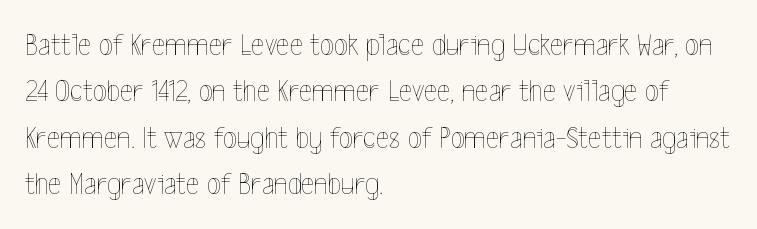
The image shows 32 px thin, condensed type, upright; set left-aligned, normal line spacing (1.45x), normal letter spacing, not underlined; a medium x-height.
